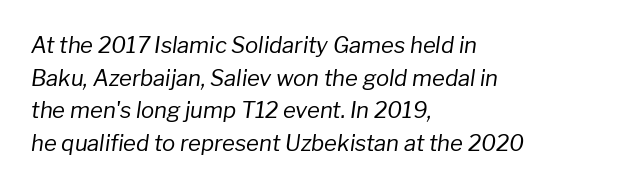
{"italic": "yes", "lean": "right", "slant_degrees": 8, "bold": "no", "underline": "no", "align": "left", "line_spacing": "normal", "line_spacing_ratio": 1.48, "letter_spacing": "normal", "letter_spacing_em": 0.0, "glyph_px": 22}
